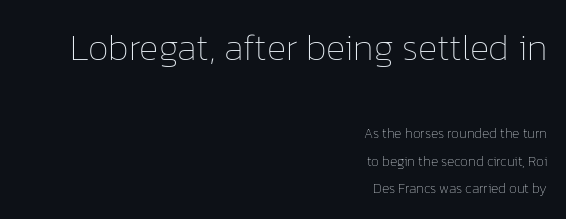
Quick note: underline off. Bigger letters appear in the top chunk; the bottom chunk is reduced. Every character sits straight up, as roman type does. Here the designer chose a conventional face with non-uniform glyph widths. A typesetter would call this leading open, well beyond the default.
